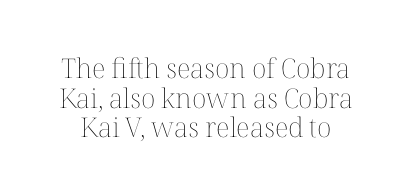
This is not heavy type; no bold has been used. Closely set lines give the paragraph a compact silhouette. A bare baseline throughout the passage. Vertical strokes here are truly vertical.
